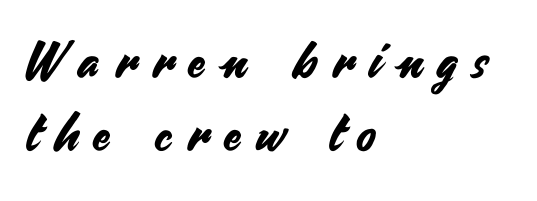
The image shows 50 px sans-serif type; set left-aligned, normal line spacing (1.47x), unusually wide letter spacing (+0.31 em), not underlined; medium stroke contrast and a small x-height.
